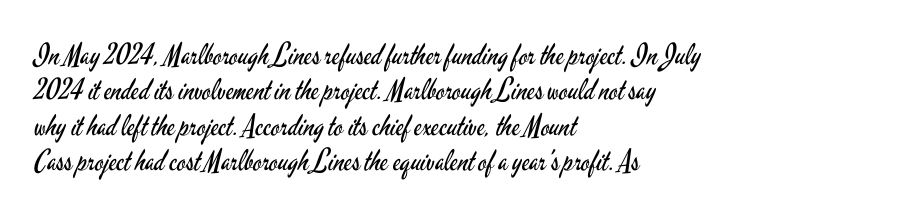
{"serif": "no", "bold": "no", "weight": "regular", "width": "condensed", "stroke_contrast": "low", "x_height": "small", "monospaced": "no", "underline": "no", "align": "left", "line_spacing_ratio": 1.22, "letter_spacing": "normal", "letter_spacing_em": 0.0, "glyph_px": 29}
